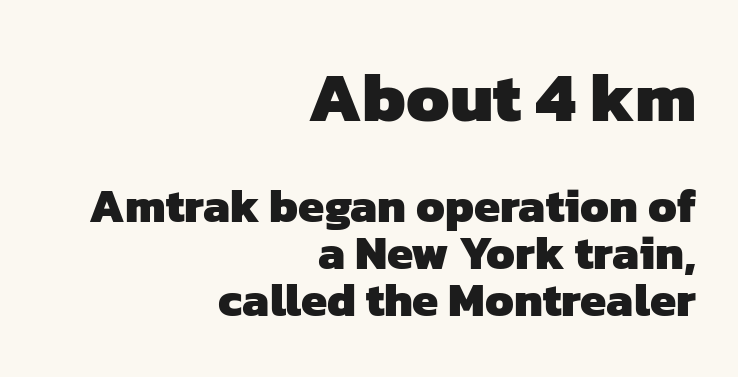
{"serif": "no", "bold": "yes", "weight": "heavy", "width": "normal", "stroke_contrast": "low", "x_height": "medium", "monospaced": "no", "underline": "no", "align": "right", "line_spacing": "tight", "line_spacing_ratio": 1.0, "letter_spacing": "normal", "letter_spacing_em": 0.0, "larger_block": "first", "size_ratio": 1.51, "glyph_px": 71}
